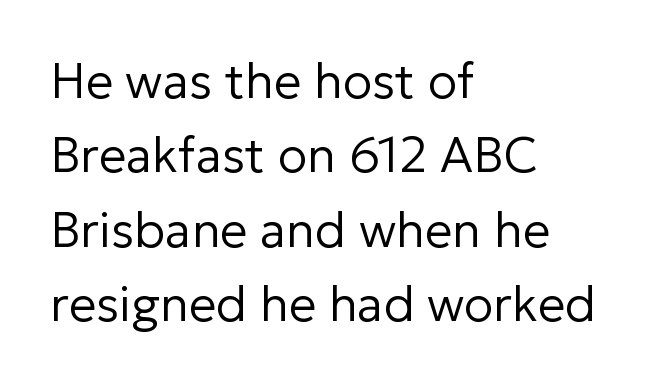
The image shows 49 px regular-weight sans-serif type, upright; set left-aligned, normal line spacing (1.52x), normal letter spacing, not underlined; low stroke contrast and a medium x-height.
